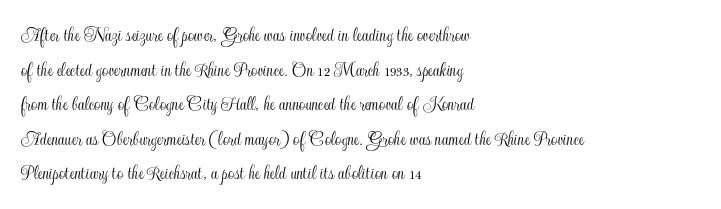
Q: Is the text italic (slanted)? A: Yes.
Q: Is the text underlined? A: No.
Q: How is the paragraph aligned? A: Left-aligned.
Q: Is the spacing between letters normal or unusually wide? A: Normal.
Q: Is the spacing between lines tight, normal or loose? A: Normal.
